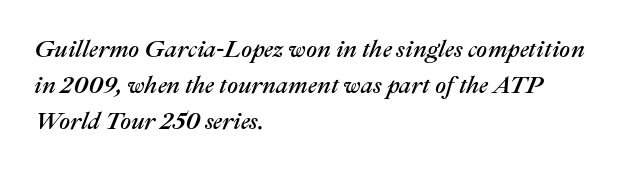
Q: Is the text italic (slanted)? A: Yes, it leans right by about 22 degrees.
Q: Is the text underlined? A: No.
Q: How is the paragraph aligned? A: Left-aligned.
Q: Is the spacing between letters normal or unusually wide? A: Normal.
Q: Is the spacing between lines tight, normal or loose? A: Normal.
